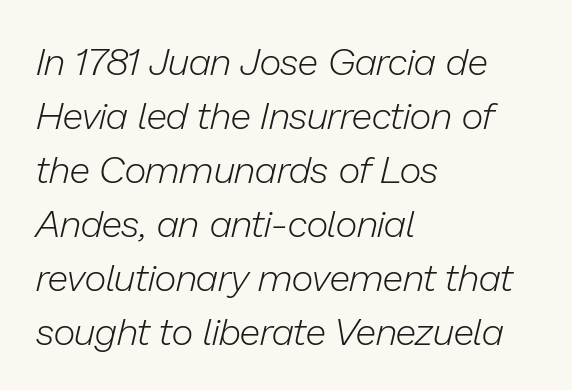
Q: Is the text bold? A: No.
Q: Is the text italic (slanted)? A: Yes, it leans right by about 13 degrees.
Q: Is the text underlined? A: No.
Q: How is the paragraph aligned? A: Left-aligned.
Q: Is the spacing between letters normal or unusually wide? A: Normal.
Q: Is the spacing between lines tight, normal or loose? A: Normal.
Q: Width (condensed, normal, or wide)? A: Normal.
Q: Stroke contrast? A: Low.
Q: x-height? A: Medium.
Q: Monospaced? A: No.
